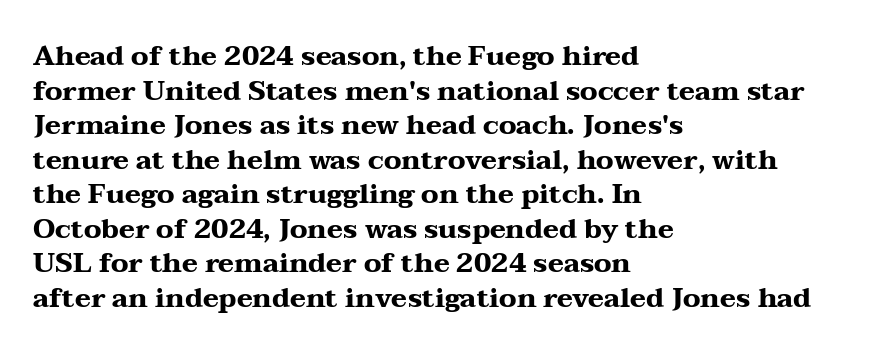
The image shows 27 px bold type, upright; set left-aligned, normal line spacing (1.28x), normal letter spacing, not underlined.
